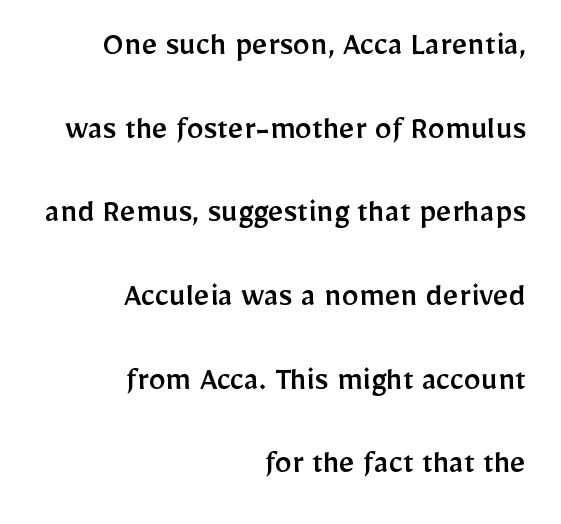
The image shows 34 px sans-serif type, upright; set right-aligned, loose line spacing (2.46x), normal letter spacing, not underlined; low stroke contrast and a medium x-height.
